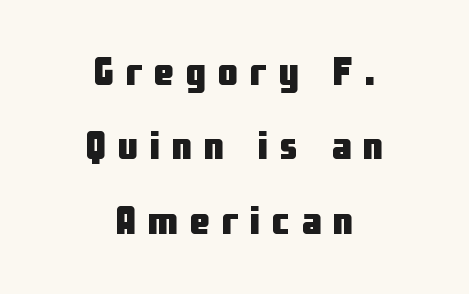
{"serif": "no", "italic": "no", "bold": "yes", "weight": "heavy", "width": "condensed", "stroke_contrast": "low", "x_height": "medium", "monospaced": "no", "underline": "no", "align": "center", "line_spacing_ratio": 1.86, "letter_spacing": "wide", "letter_spacing_em": 0.3, "glyph_px": 40}
